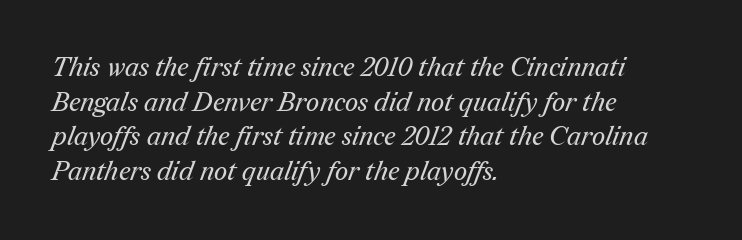
The image shows 26 px text type; set left-aligned, normal line spacing (1.33x), normal letter spacing, not underlined.
